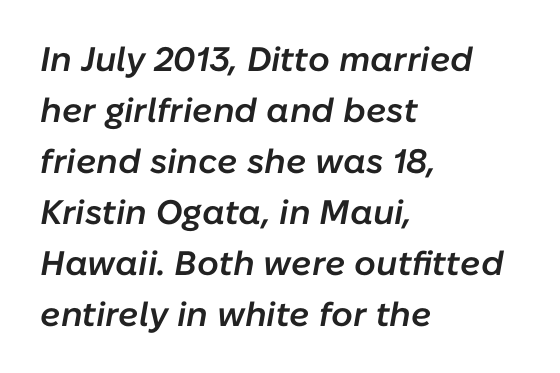
The image shows 34 px semibold type, italic (leaning right); set left-aligned, normal line spacing (1.5x), normal letter spacing, not underlined; low stroke contrast and a medium x-height.
